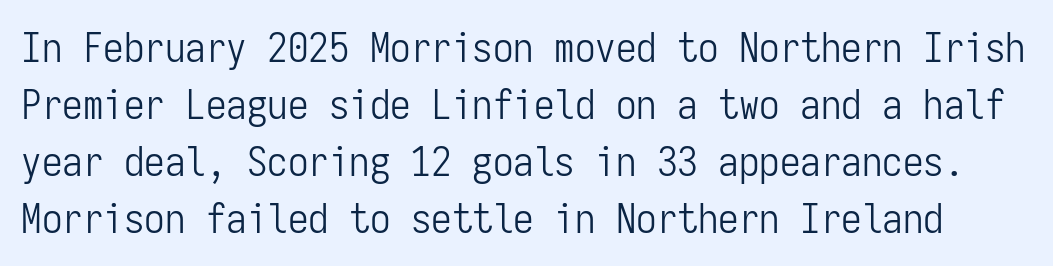
{"serif": "no", "italic": "no", "bold": "no", "weight": "light", "width": "condensed", "stroke_contrast": "low", "x_height": "medium", "monospaced": "yes", "underline": "no", "line_spacing": "normal", "line_spacing_ratio": 1.39, "letter_spacing": "normal", "letter_spacing_em": 0.0, "glyph_px": 41}
